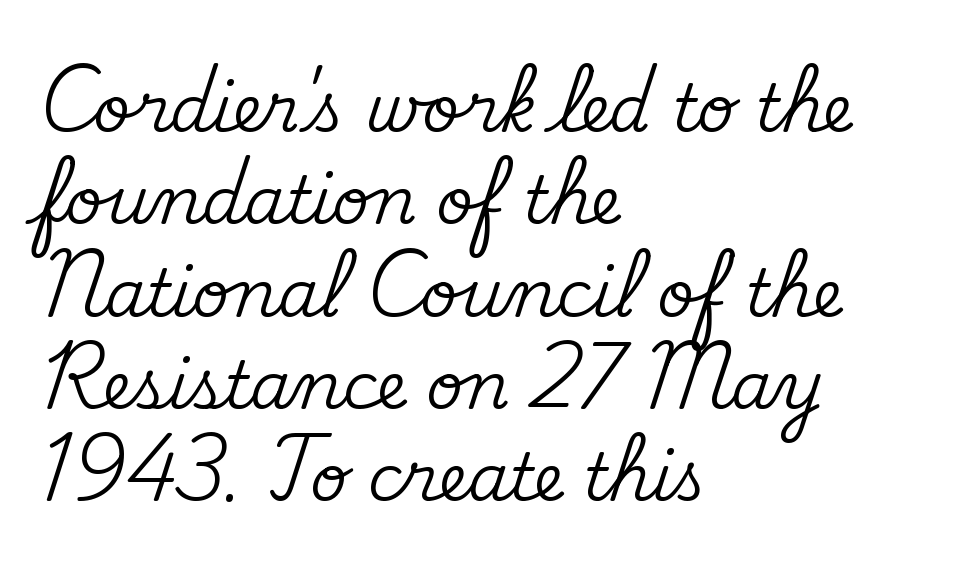
These lines are rendered in a variable-pitch font. Teacher's note: observe the even left margin — that is flush-left alignment. Clear beneath every line of the passage. Letter spacing: default.
